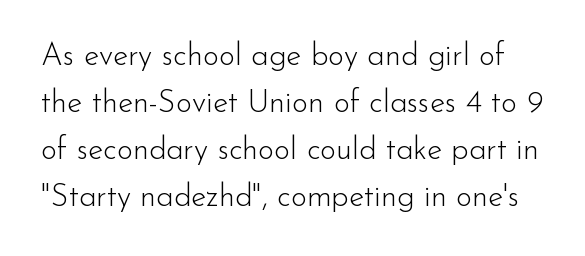
Q: Is the text bold? A: No.
Q: Is the text italic (slanted)? A: No, it is upright.
Q: Is the typeface a serif or a sans-serif typeface? A: Sans-serif.
Q: Is the text underlined? A: No.
Q: Is the spacing between letters normal or unusually wide? A: Normal.
Q: Is the spacing between lines tight, normal or loose? A: Normal.
Q: Width (condensed, normal, or wide)? A: Normal.
Q: Stroke contrast? A: Low.
Q: x-height? A: Small.
Q: Monospaced? A: No.
